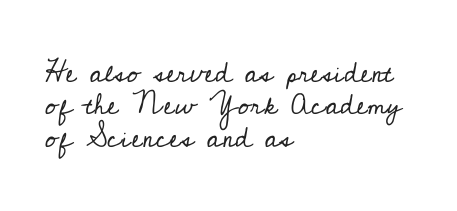
The image shows 29 px regular-weight serif type; set left-aligned, tight line spacing (1.12x), normal letter spacing, not underlined; low stroke contrast and a small x-height.
